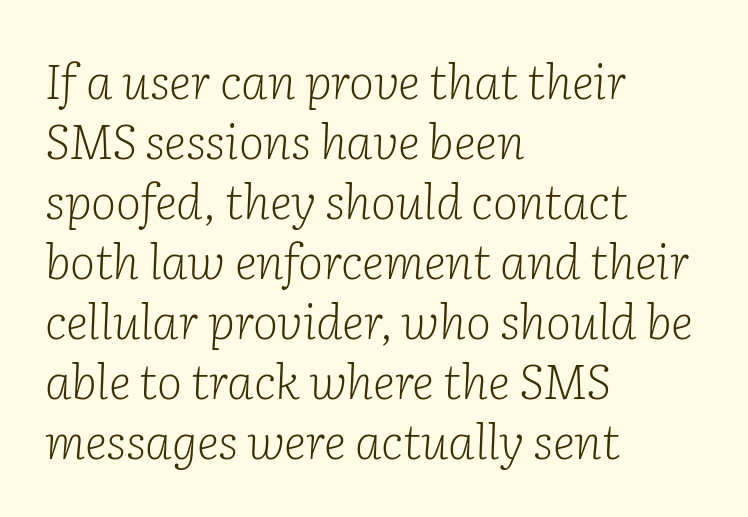
Honestly, the letter spacing is just normal — you wouldn't notice it. Descender tails drop into unmarked territory. Posture: slanted. Horizontal alignment here is leftward, the default for most running prose. The passage shown stacks its lines at a standard gap.
